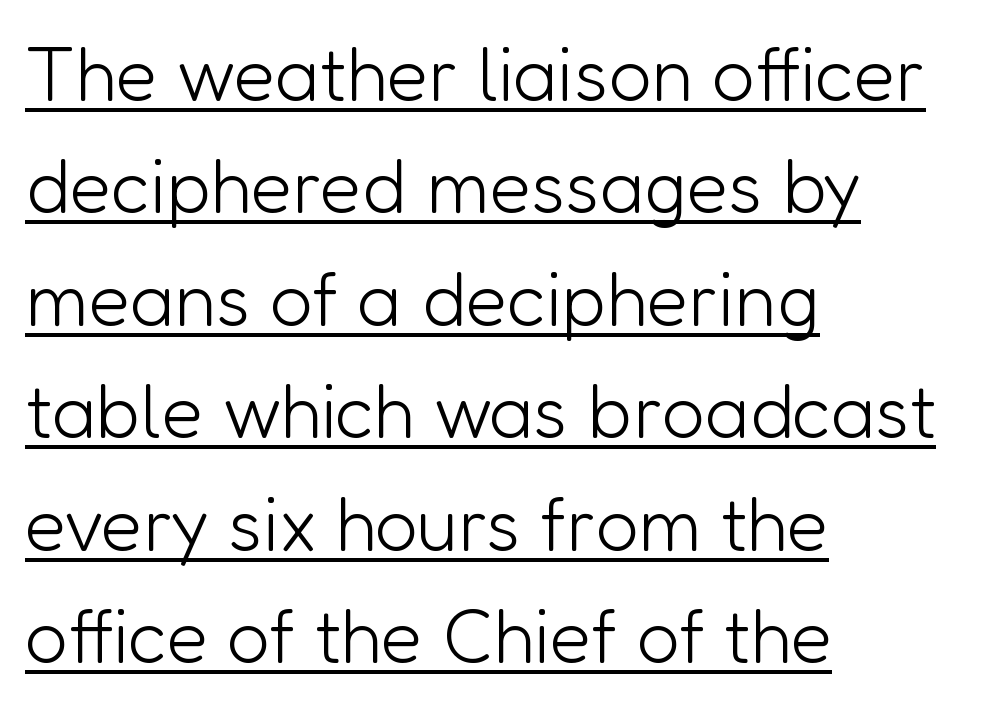
The image shows 76 px light sans-serif type, upright; set left-aligned, normal line spacing (1.48x), normal letter spacing, underlined; low stroke contrast and a medium x-height.
